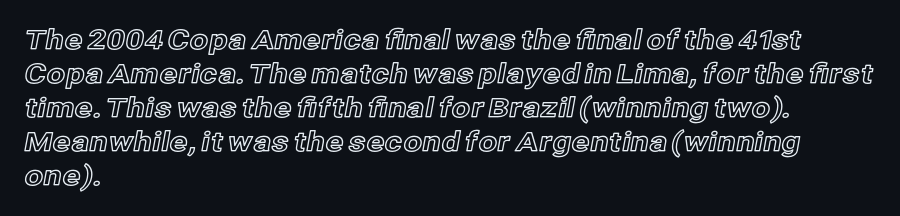
This sample uses plain, unmodified letter spacing. The setting favours the left margin, as ordinary paragraphs usually do. Is there much room between lines? A standard amount, neither cramped nor airy.
